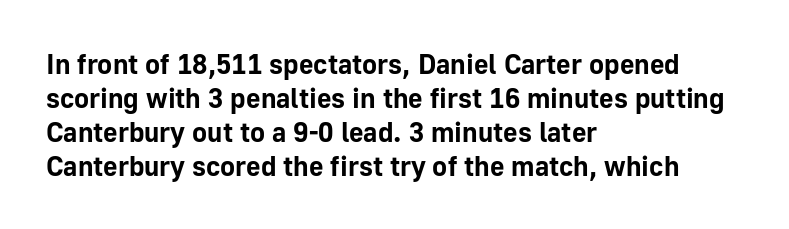
Q: Is the text bold? A: Yes.
Q: Is the text italic (slanted)? A: No, it is upright.
Q: Is the typeface a serif or a sans-serif typeface? A: Sans-serif.
Q: Is the text underlined? A: No.
Q: How is the paragraph aligned? A: Left-aligned.
Q: Is the spacing between letters normal or unusually wide? A: Normal.
Q: Width (condensed, normal, or wide)? A: Normal.
Q: Stroke contrast? A: Low.
Q: x-height? A: Medium.
Q: Monospaced? A: No.
